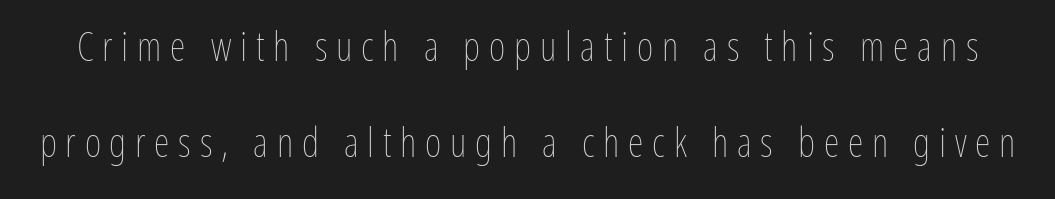
{"italic": "no", "bold": "no", "weight": "thin", "width": "condensed", "stroke_contrast": "low", "x_height": "medium", "monospaced": "no", "underline": "no", "line_spacing": "loose", "line_spacing_ratio": 2.4, "letter_spacing": "wide", "letter_spacing_em": 0.22, "glyph_px": 40}
